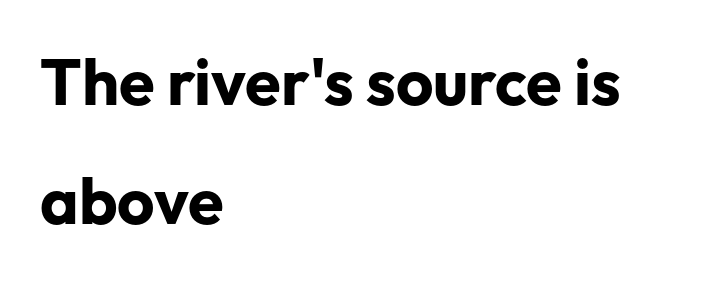
Q: Is the text bold? A: Yes.
Q: Is the text italic (slanted)? A: No, it is upright.
Q: Is the typeface a serif or a sans-serif typeface? A: Sans-serif.
Q: Is the text underlined? A: No.
Q: How is the paragraph aligned? A: Left-aligned.
Q: Is the spacing between letters normal or unusually wide? A: Normal.
Q: Width (condensed, normal, or wide)? A: Normal.
Q: Stroke contrast? A: Low.
Q: x-height? A: Medium.
Q: Monospaced? A: No.
